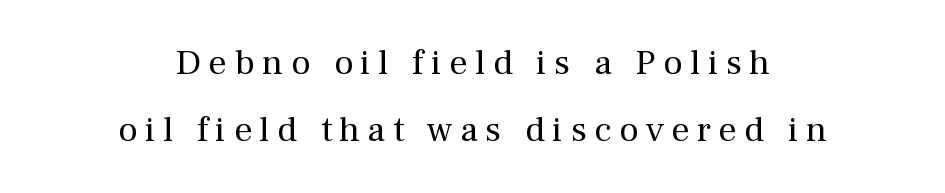
{"serif": "yes", "italic": "no", "bold": "no", "weight": "regular", "width": "normal", "stroke_contrast": "medium", "x_height": "medium", "monospaced": "no", "underline": "no", "align": "center", "line_spacing_ratio": 1.86, "letter_spacing": "wide", "letter_spacing_em": 0.21, "glyph_px": 36}
